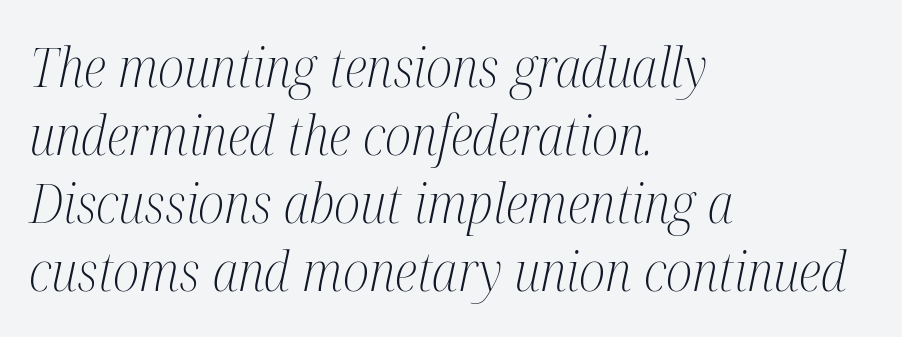
Q: Is the text bold? A: No.
Q: Is the text italic (slanted)? A: Yes, it leans right by about 12 degrees.
Q: Is the typeface a serif or a sans-serif typeface? A: Serif.
Q: Is the text underlined? A: No.
Q: How is the paragraph aligned? A: Left-aligned.
Q: Is the spacing between letters normal or unusually wide? A: Normal.
Q: Is the spacing between lines tight, normal or loose? A: Normal.
Q: Width (condensed, normal, or wide)? A: Condensed.
Q: Stroke contrast? A: Medium.
Q: x-height? A: Medium.
Q: Monospaced? A: No.
